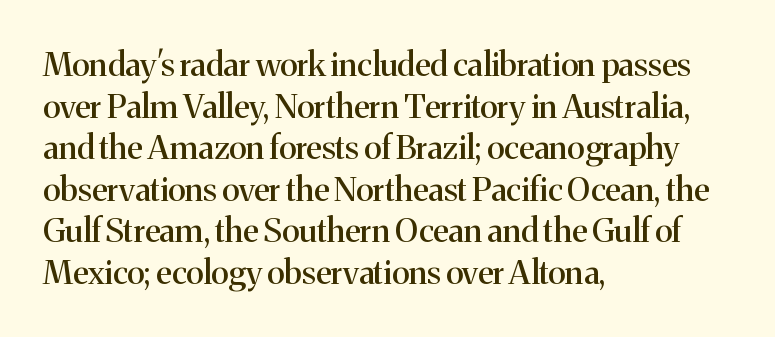
These lines are composed in type with serifs. The face used here is rendered with its standard letterfit. Does the leading feel generous? No, just average. These lines are set flush left with a ragged right edge.
